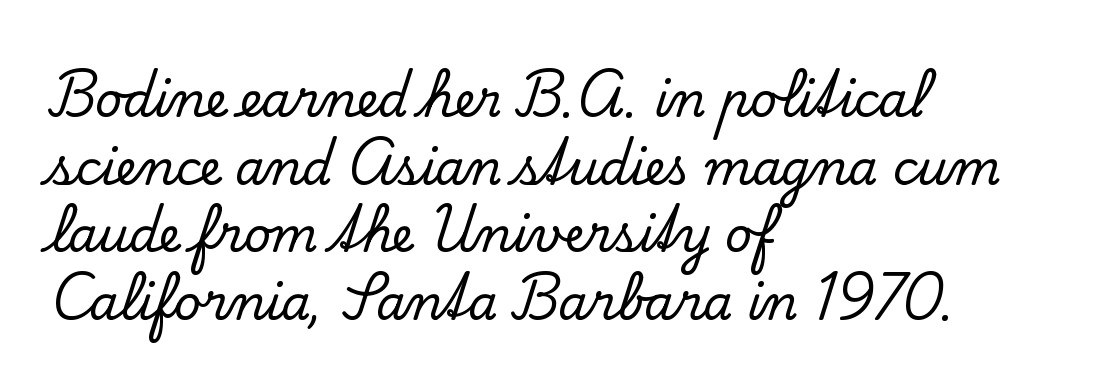
{"serif": "yes", "width": "normal", "stroke_contrast": "low", "x_height": "small", "monospaced": "no", "underline": "no", "align": "left", "line_spacing": "normal", "line_spacing_ratio": 1.44, "letter_spacing": "normal", "letter_spacing_em": 0.0, "glyph_px": 47}
